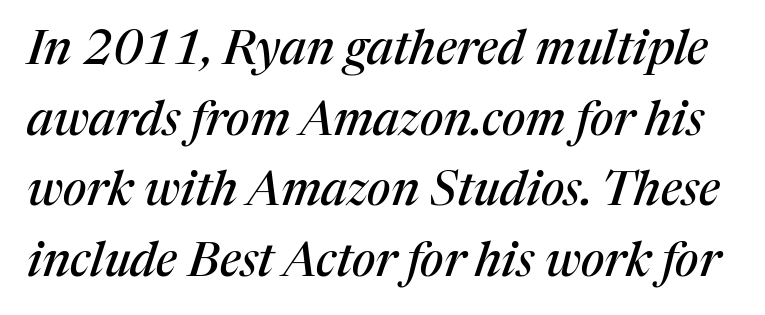
Q: Is the text italic (slanted)? A: Yes, it leans right by about 17 degrees.
Q: Is the typeface a serif or a sans-serif typeface? A: Serif.
Q: Is the text underlined? A: No.
Q: Is the spacing between letters normal or unusually wide? A: Normal.
Q: Is the spacing between lines tight, normal or loose? A: Normal.
Q: Width (condensed, normal, or wide)? A: Normal.
Q: Stroke contrast? A: Medium.
Q: x-height? A: Medium.
Q: Monospaced? A: No.
